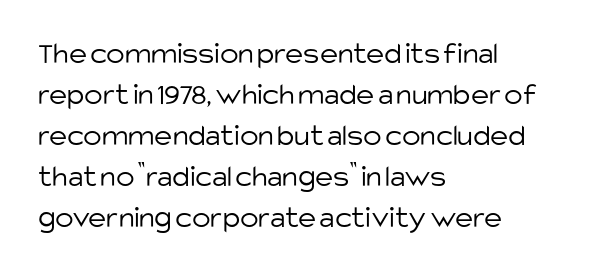
{"serif": "no", "italic": "no", "bold": "no", "weight": "light", "width": "normal", "stroke_contrast": "low", "x_height": "large", "monospaced": "no", "underline": "no", "align": "left", "line_spacing": "normal", "line_spacing_ratio": 1.32, "letter_spacing": "normal", "letter_spacing_em": 0.0, "glyph_px": 31}
